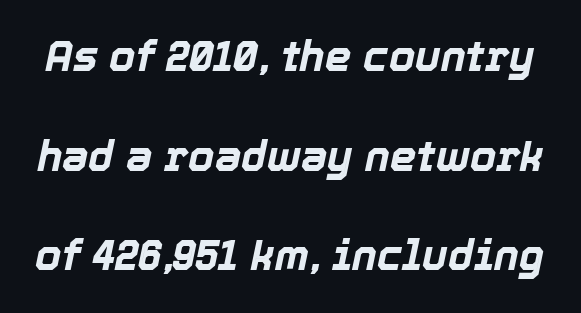
{"italic": "yes", "lean": "right", "slant_degrees": 12, "bold": "yes", "weight": "bold", "width": "normal", "x_height": "medium", "monospaced": "no", "underline": "no", "line_spacing": "loose", "line_spacing_ratio": 2.37, "letter_spacing": "normal", "letter_spacing_em": 0.0, "glyph_px": 42}
